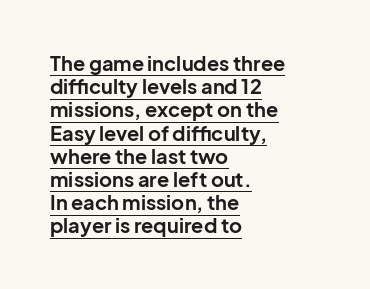
Line beginnings align vertically; line endings do not. Heavy, bold letterforms. Glyph-to-glyph distance matches everyday printed text. A baseline rule has been typeset under these characters. Rendered with straight, roman letterforms.
